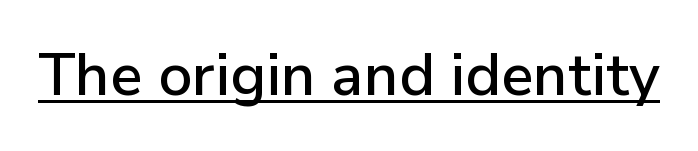
{"serif": "no", "italic": "no", "width": "normal", "stroke_contrast": "low", "x_height": "medium", "monospaced": "no", "underline": "yes", "letter_spacing": "normal", "letter_spacing_em": 0.0, "glyph_px": 59}
